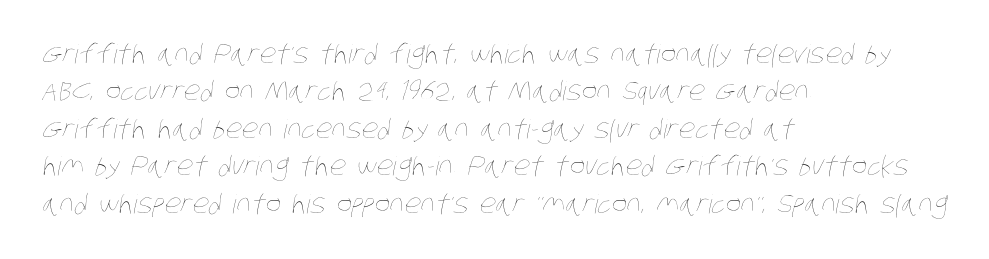
The image shows 26 px text type; set left-aligned, normal line spacing (1.44x), normal letter spacing, not underlined.
